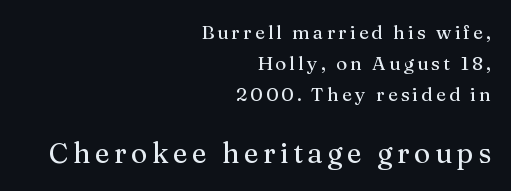
Q: Is the text italic (slanted)? A: No, it is upright.
Q: Is the typeface a serif or a sans-serif typeface? A: Serif.
Q: Is the text underlined? A: No.
Q: How is the paragraph aligned? A: Right-aligned.
Q: Is the spacing between lines tight, normal or loose? A: Normal.
Q: Which block of text is set in a larger size, the first (top) or the second (bottom)? A: The second (bottom) one.
Q: Width (condensed, normal, or wide)? A: Normal.
Q: Stroke contrast? A: Medium.
Q: x-height? A: Medium.
Q: Monospaced? A: No.
